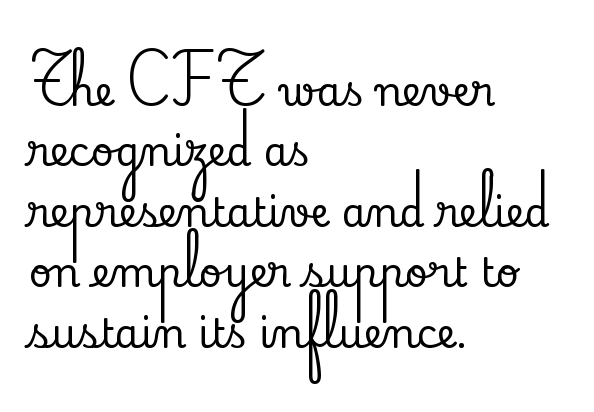
Q: Is the text italic (slanted)? A: No, it is upright.
Q: Is the typeface a serif or a sans-serif typeface? A: Serif.
Q: Is the text underlined? A: No.
Q: How is the paragraph aligned? A: Left-aligned.
Q: Is the spacing between letters normal or unusually wide? A: Normal.
Q: Is the spacing between lines tight, normal or loose? A: Normal.
Q: Width (condensed, normal, or wide)? A: Normal.
Q: Stroke contrast? A: Low.
Q: x-height? A: Small.
Q: Monospaced? A: No.
